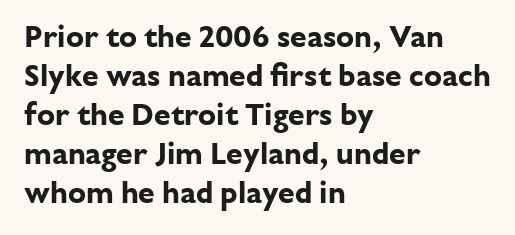
Q: Is the text bold? A: Yes.
Q: Is the text italic (slanted)? A: No, it is upright.
Q: Is the typeface a serif or a sans-serif typeface? A: Sans-serif.
Q: Is the text underlined? A: No.
Q: How is the paragraph aligned? A: Left-aligned.
Q: Is the spacing between letters normal or unusually wide? A: Normal.
Q: Is the spacing between lines tight, normal or loose? A: Normal.
Q: Width (condensed, normal, or wide)? A: Normal.
Q: Stroke contrast? A: Low.
Q: x-height? A: Medium.
Q: Monospaced? A: No.
